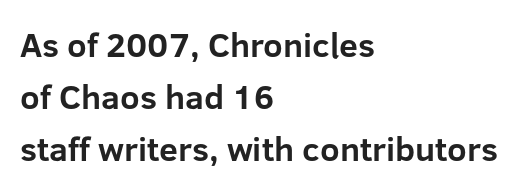
Reading down the column, the eye jumps a familiar distance to each next line. Looks like regular typesetting: each glyph gets only the width it needs. Characters remain perfectly vertical along every line. Every letter is thick-stroked: bold, no question.
